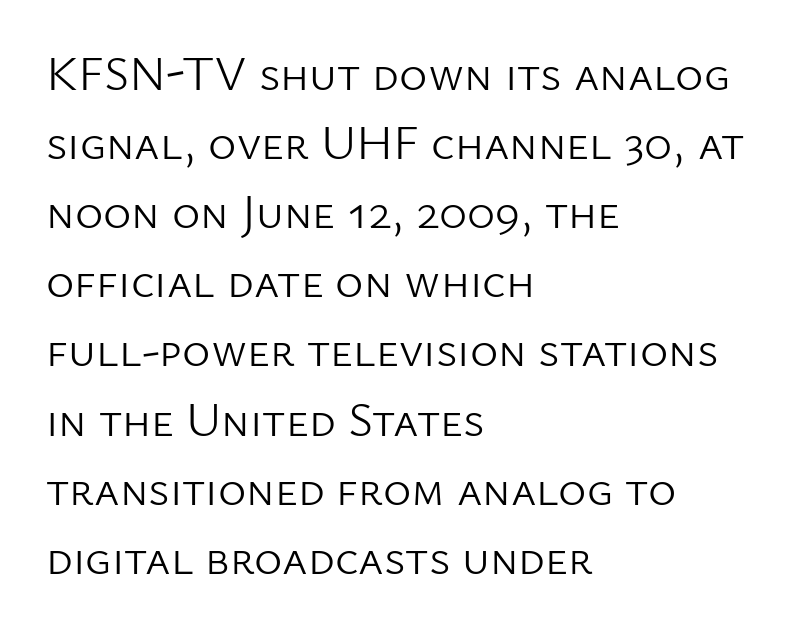
{"serif": "no", "italic": "no", "bold": "no", "weight": "light", "width": "normal", "stroke_contrast": "low", "x_height": "medium", "monospaced": "no", "underline": "no", "align": "left", "line_spacing": "normal", "line_spacing_ratio": 1.44, "letter_spacing": "normal", "letter_spacing_em": 0.0, "glyph_px": 48}
